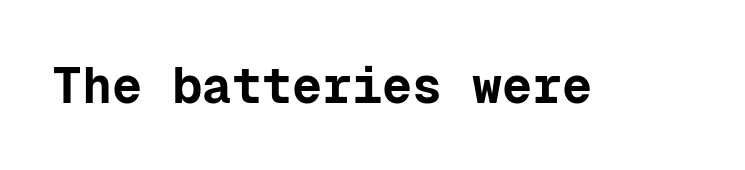
Q: Is the text bold? A: Yes.
Q: Is the text italic (slanted)? A: No, it is upright.
Q: Is the typeface a serif or a sans-serif typeface? A: Sans-serif.
Q: Is the text underlined? A: No.
Q: Is the spacing between letters normal or unusually wide? A: Normal.
Q: Width (condensed, normal, or wide)? A: Normal.
Q: Stroke contrast? A: Low.
Q: x-height? A: Medium.
Q: Monospaced? A: Yes.
